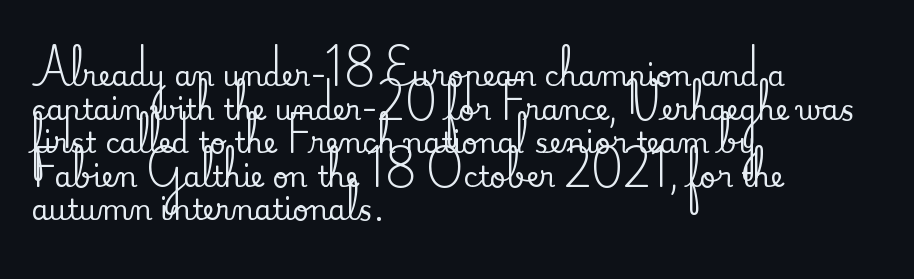
The image shows 28 px serif type, upright; set left-aligned, line spacing 1.2x, normal letter spacing, not underlined; medium stroke contrast and a small x-height.
